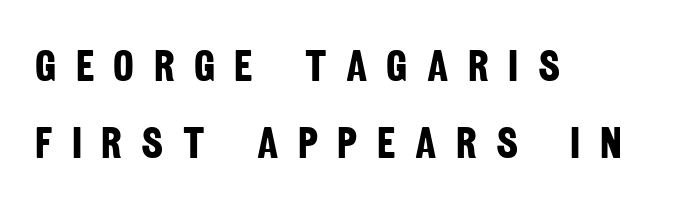
Q: Is the text bold? A: Yes.
Q: Is the typeface a serif or a sans-serif typeface? A: Sans-serif.
Q: Is the text underlined? A: No.
Q: How is the paragraph aligned? A: Left-aligned.
Q: Is the spacing between letters normal or unusually wide? A: Unusually wide.
Q: Width (condensed, normal, or wide)? A: Condensed.
Q: Stroke contrast? A: Low.
Q: x-height? A: Large.
Q: Monospaced? A: No.
